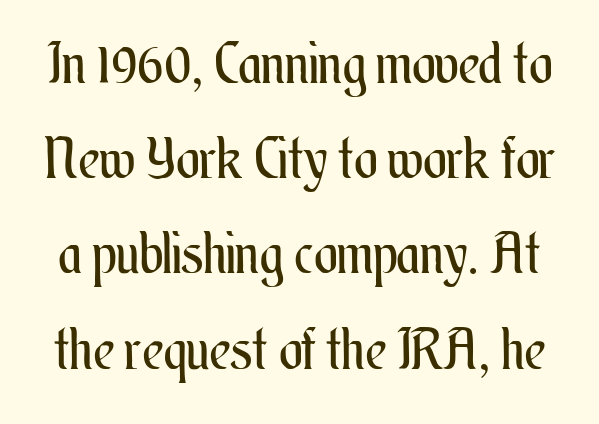
{"italic": "no", "bold": "no", "weight": "regular", "width": "condensed", "stroke_contrast": "medium", "x_height": "small", "monospaced": "no", "underline": "no", "line_spacing": "normal", "line_spacing_ratio": 1.7, "letter_spacing": "normal", "letter_spacing_em": 0.0, "glyph_px": 56}
